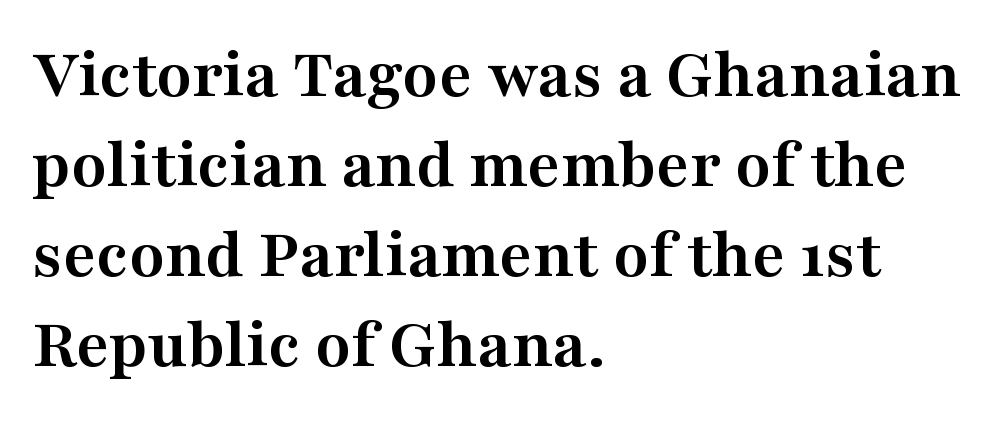
{"serif": "yes", "italic": "no", "bold": "yes", "weight": "semibold", "width": "wide", "stroke_contrast": "medium", "x_height": "medium", "monospaced": "no", "underline": "no", "align": "left", "line_spacing": "normal", "line_spacing_ratio": 1.25, "letter_spacing": "normal", "letter_spacing_em": 0.0, "glyph_px": 72}
